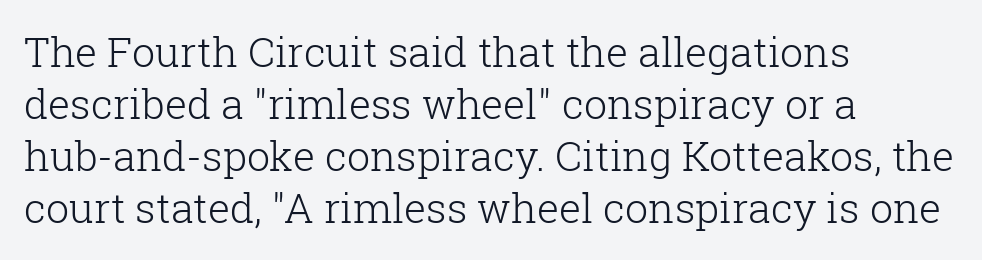
Q: Is the text bold? A: No.
Q: Is the text italic (slanted)? A: No, it is upright.
Q: Is the typeface a serif or a sans-serif typeface? A: Serif.
Q: Is the text underlined? A: No.
Q: How is the paragraph aligned? A: Left-aligned.
Q: Is the spacing between letters normal or unusually wide? A: Normal.
Q: Is the spacing between lines tight, normal or loose? A: Normal.
Q: Width (condensed, normal, or wide)? A: Normal.
Q: Stroke contrast? A: Low.
Q: x-height? A: Medium.
Q: Monospaced? A: No.
